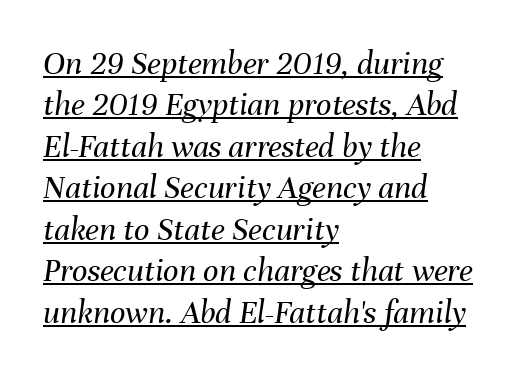
Character widths vary here, with narrow letters taking less room than wide ones. This is oblique type, the kind used for emphasis or titles. These characters rest on top of a visible drawn line. This sample is left-justified, so line endings fall wherever the words run out. Stem width sits at or under what a default text font uses. Nothing unusual about the tracking: characters are spaced as the font intends.
